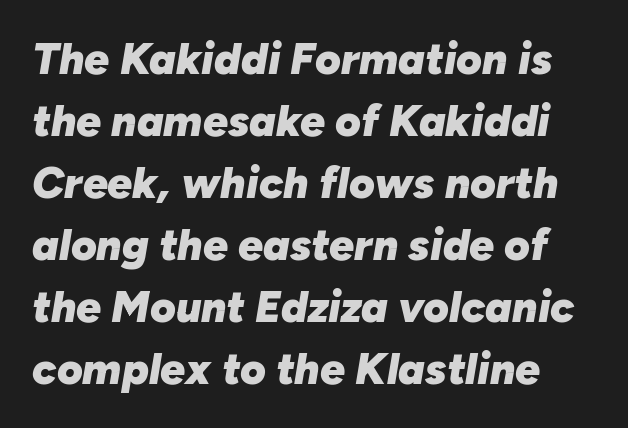
Q: Is the text bold? A: Yes.
Q: Is the text italic (slanted)? A: Yes, it leans right by about 10 degrees.
Q: Is the text underlined? A: No.
Q: Is the spacing between letters normal or unusually wide? A: Normal.
Q: Is the spacing between lines tight, normal or loose? A: Normal.
Q: Width (condensed, normal, or wide)? A: Normal.
Q: Stroke contrast? A: Low.
Q: x-height? A: Medium.
Q: Monospaced? A: No.
